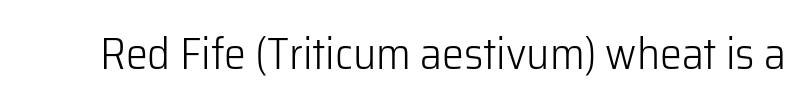
The image shows 44 px light sans-serif type, upright; set normal letter spacing, not underlined; low stroke contrast and a medium x-height.
